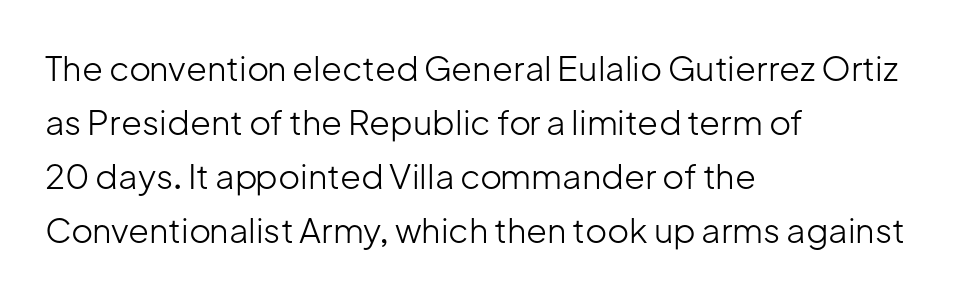
The image shows 34 px light sans-serif type, upright; set left-aligned, normal line spacing (1.59x), normal letter spacing, not underlined; low stroke contrast and a medium x-height.
